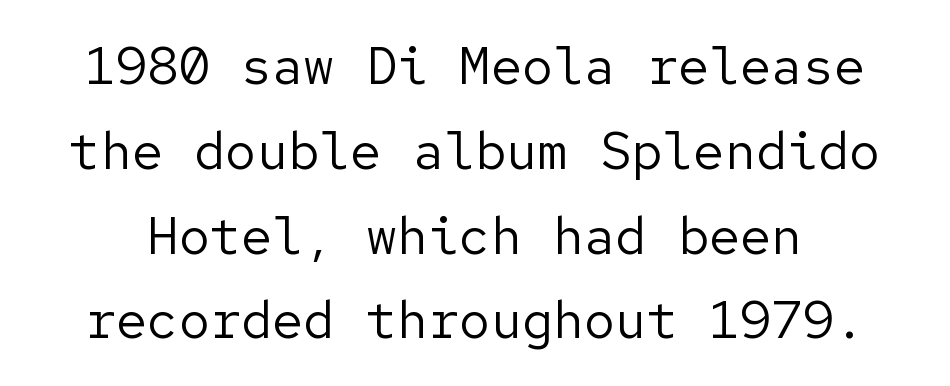
{"serif": "no", "italic": "no", "bold": "no", "weight": "regular", "width": "normal", "stroke_contrast": "low", "x_height": "medium", "underline": "no", "line_spacing": "normal", "line_spacing_ratio": 1.63, "letter_spacing": "normal", "letter_spacing_em": 0.0, "glyph_px": 52}
